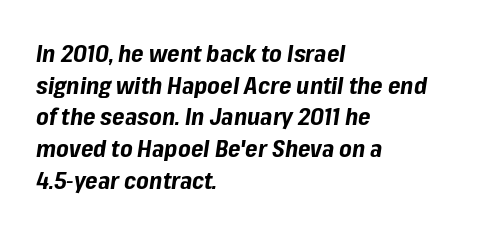
{"italic": "yes", "lean": "right", "slant_degrees": 8, "bold": "yes", "underline": "no", "align": "left", "line_spacing": "normal", "line_spacing_ratio": 1.32, "letter_spacing": "normal", "letter_spacing_em": 0.0, "glyph_px": 24}
